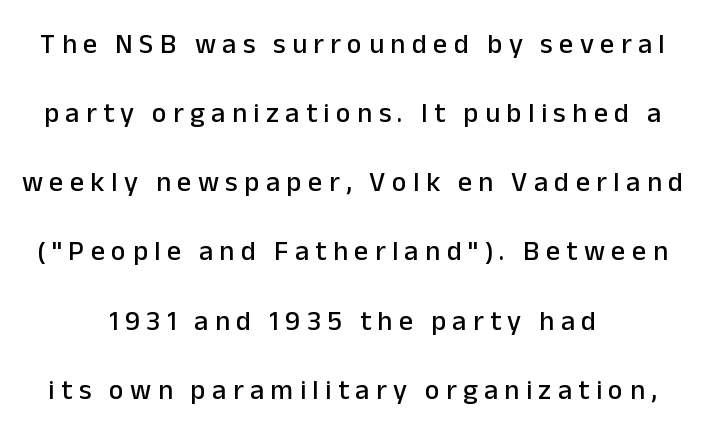
The image shows 28 px sans-serif type, upright; set centered, loose line spacing (2.47x), unusually wide letter spacing (+0.23 em), not underlined; low stroke contrast and a medium x-height.
